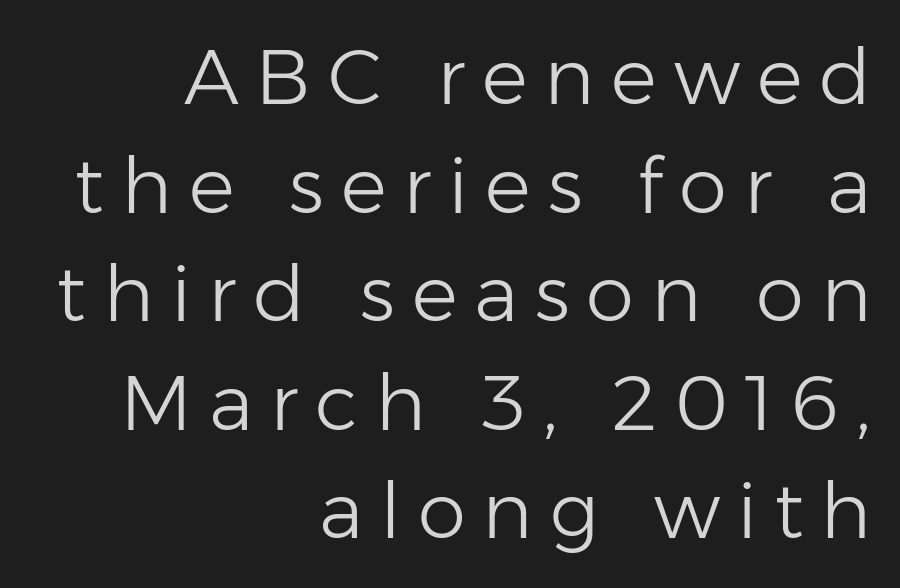
Q: Is the text bold? A: No.
Q: Is the text italic (slanted)? A: No, it is upright.
Q: Is the typeface a serif or a sans-serif typeface? A: Sans-serif.
Q: Is the text underlined? A: No.
Q: How is the paragraph aligned? A: Right-aligned.
Q: Is the spacing between letters normal or unusually wide? A: Unusually wide.
Q: Is the spacing between lines tight, normal or loose? A: Normal.
Q: Width (condensed, normal, or wide)? A: Normal.
Q: Stroke contrast? A: Low.
Q: x-height? A: Medium.
Q: Monospaced? A: No.
